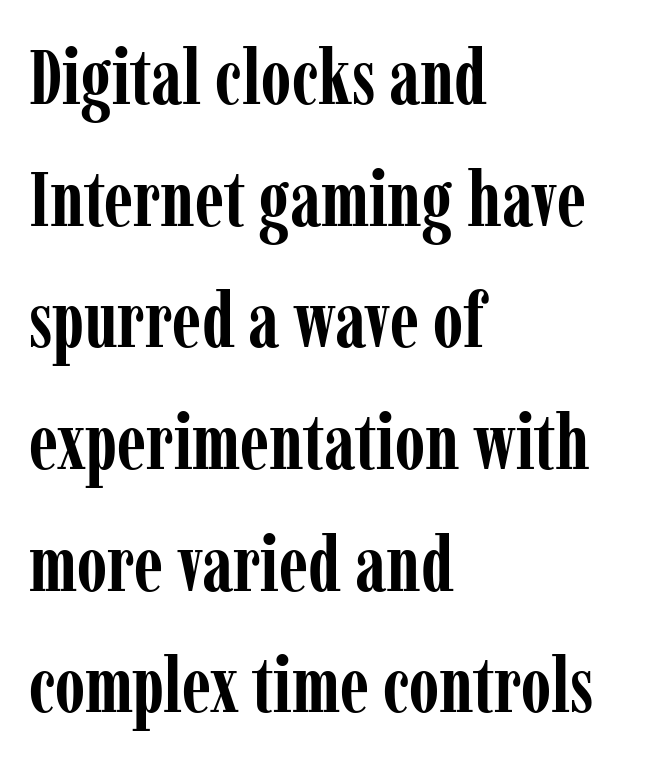
The designer left line spacing at the default. Characters follow at the spacing the type designer built in. This rendering features lettering with no underline. The rendering shows small feet on the letterforms — a serif design. Which margin do the lines hug? The left one — the right edge is uneven. Varying glyph widths throughout — classic text-font behaviour.
